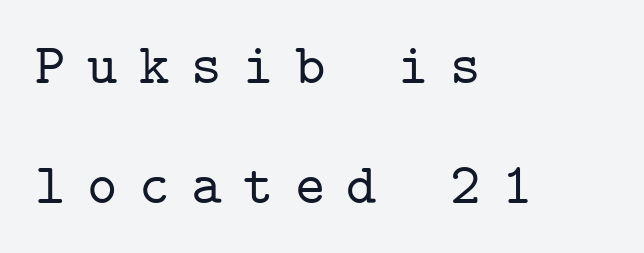
{"serif": "yes", "italic": "no", "width": "normal", "stroke_contrast": "low", "x_height": "medium", "monospaced": "yes", "underline": "no", "align": "left", "line_spacing": "loose", "line_spacing_ratio": 2.07, "letter_spacing": "wide", "letter_spacing_em": 0.37, "glyph_px": 58}
